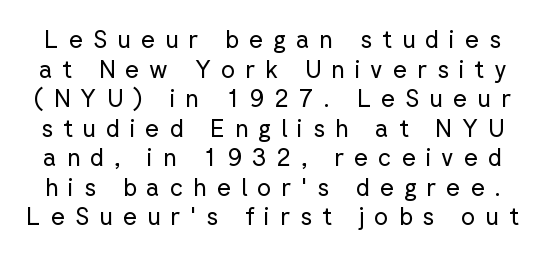
Q: Is the text bold? A: No.
Q: Is the text italic (slanted)? A: No, it is upright.
Q: Is the text underlined? A: No.
Q: Is the spacing between letters normal or unusually wide? A: Unusually wide.
